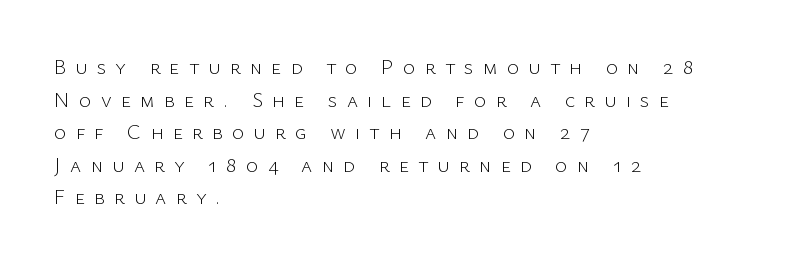
The image shows 21 px text type, upright; set left-aligned, normal line spacing (1.55x), unusually wide letter spacing (+0.44 em), not underlined.
